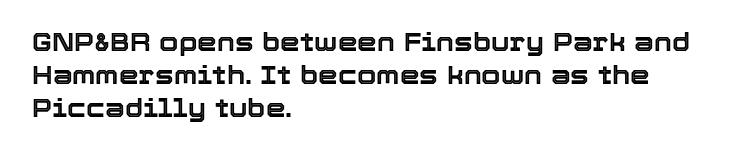
{"italic": "no", "underline": "no", "align": "left", "line_spacing": "normal", "line_spacing_ratio": 1.32, "letter_spacing": "normal", "letter_spacing_em": 0.0, "glyph_px": 25}
